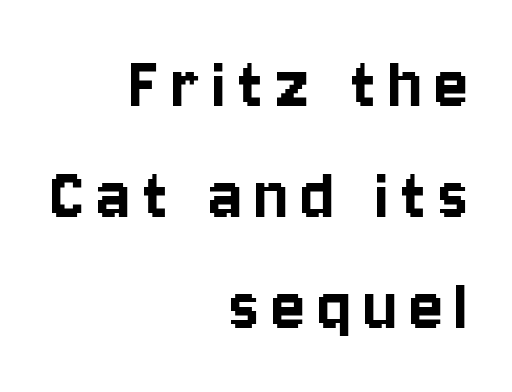
Compared with typical paragraphs, the rows here are spaced about the same. Alignment: flush right. Quick note: not italic, upright. The rendering uses natural spacing where letterforms have individual widths.
